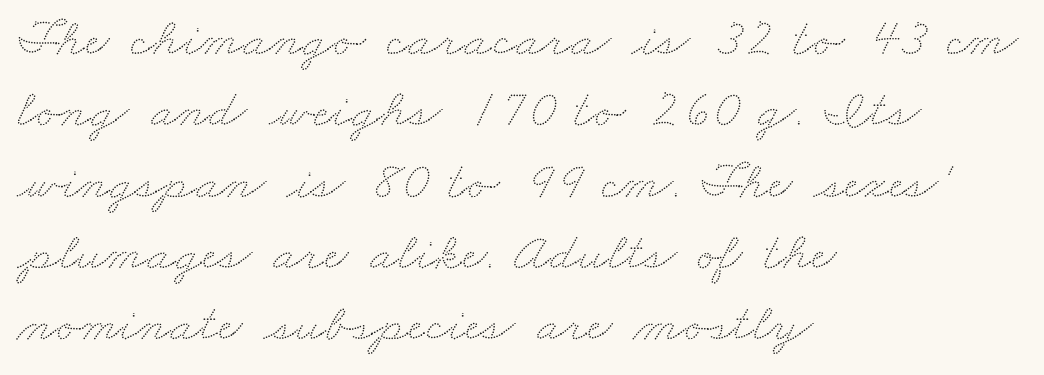
The image shows 54 px wide type; set left-aligned, normal line spacing (1.32x), normal letter spacing, not underlined; low stroke contrast and a small x-height.
